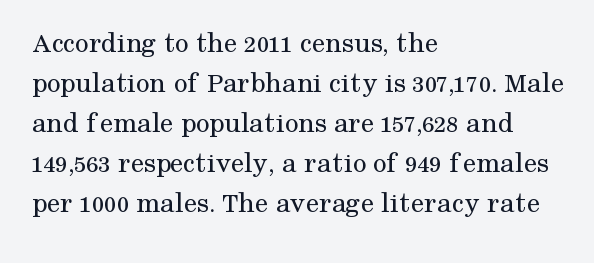
The letters carry serifs — small finishing strokes at the ends of their stems. These lines were composed using upright roman letters. These lines keep a tight, regular rhythm from letter to letter. The compositor pushed each line to the left boundary.
